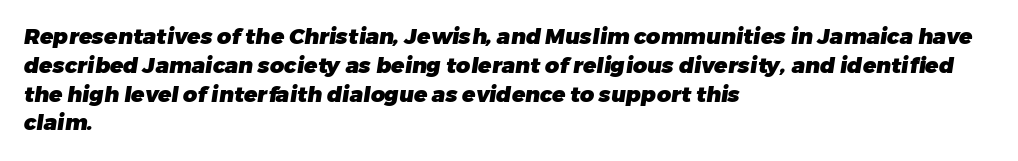
The image shows 22 px bold type; set left-aligned, normal line spacing (1.31x), normal letter spacing, not underlined.
